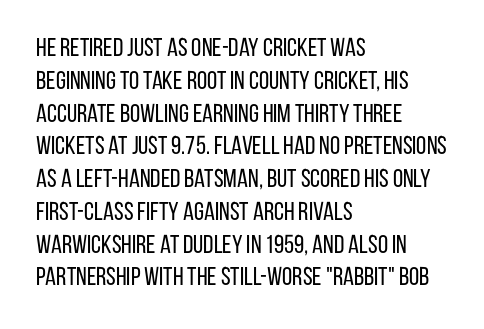
Check the space under the baseline: it is left empty. Posture: upright roman. Is the type heavy? It reads as light-to-regular instead. One-word summary of the alignment: left. The line-height multiplier appears to be the usual default.
